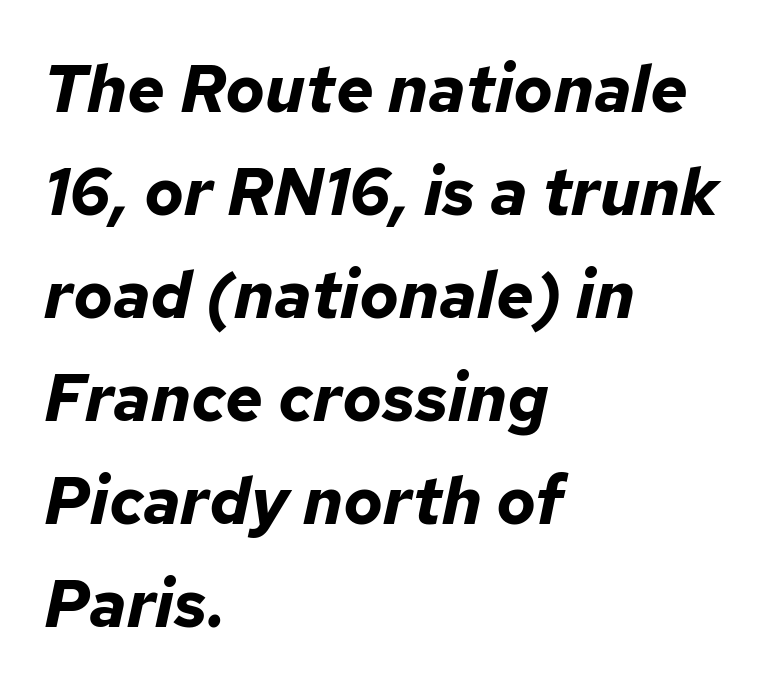
The image shows 66 px bold type, italic (leaning right); set left-aligned, normal line spacing (1.56x), normal letter spacing, not underlined; low stroke contrast and a medium x-height.
